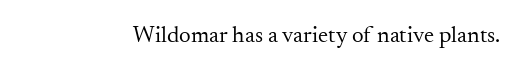
The type is set solid horizontally, with unmodified tracking. Words float on clear page, feet unadorned. A quiet, ordinary-to-light weight characterises the typeface. The type sits square on the baseline with zero lean.
